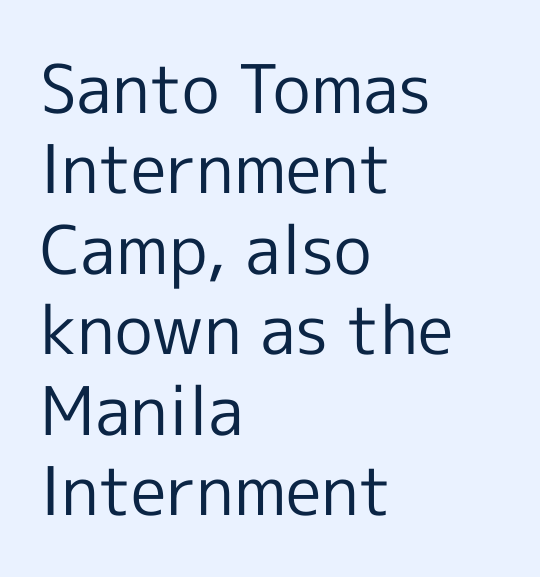
The image shows 67 px regular-weight sans-serif type, upright; set left-aligned, line spacing 1.2x, normal letter spacing, not underlined; a medium x-height.
